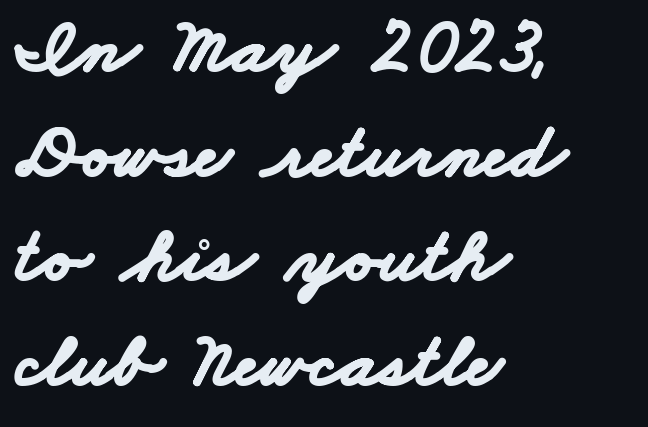
The image shows 77 px bold, wide sans-serif type; set left-aligned, normal line spacing (1.36x), normal letter spacing, not underlined; low stroke contrast and a small x-height.
